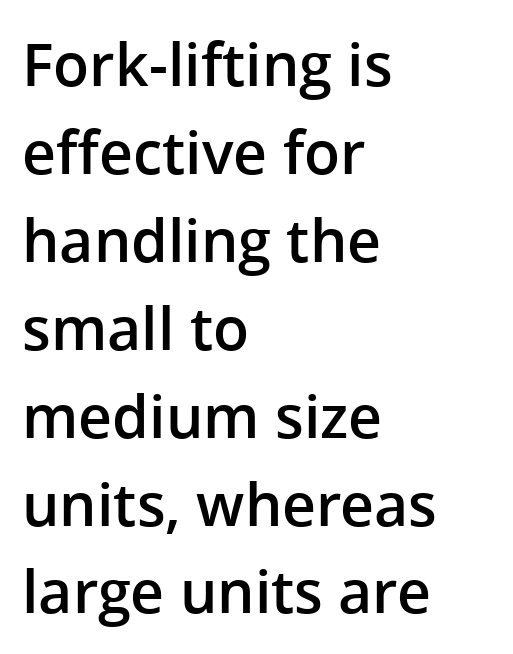
The image shows 59 px semibold sans-serif type, upright; set left-aligned, normal line spacing (1.49x), normal letter spacing, not underlined; low stroke contrast and a medium x-height.
